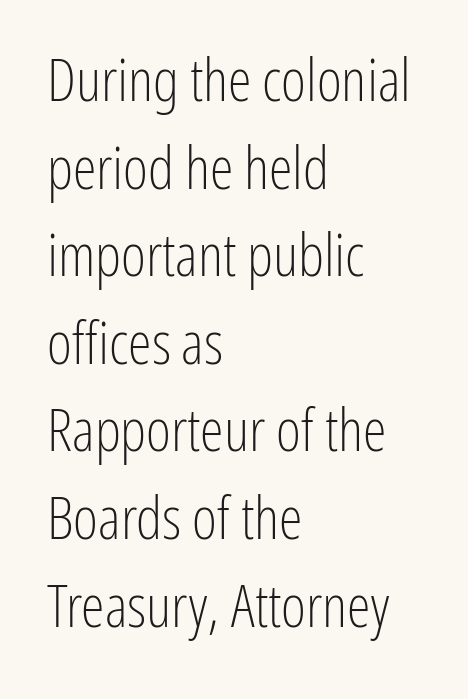
{"serif": "no", "italic": "no", "bold": "no", "weight": "light", "width": "condensed", "stroke_contrast": "low", "x_height": "medium", "monospaced": "no", "underline": "no", "align": "left", "line_spacing": "normal", "line_spacing_ratio": 1.46, "letter_spacing": "normal", "letter_spacing_em": 0.0, "glyph_px": 60}
